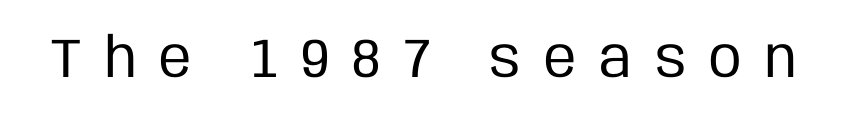
Spacing between characters has been opened up far beyond the box default. Each letter keeps its own natural width here, so spacing adapts to shape. Unbolded letterforms with no extra heft. This is roman type, the default non-slanted kind. The passage shown is typeset with a sans-serif family. The area under the type is left untouched.
